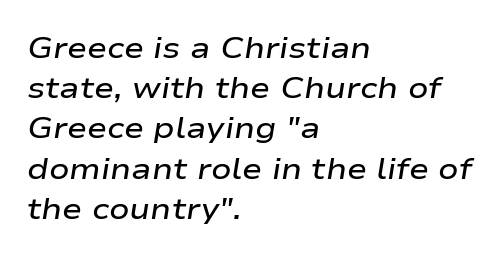
The image shows 30 px semibold, wide type, italic (leaning right); set left-aligned, normal line spacing (1.34x), normal letter spacing, not underlined; low stroke contrast and a medium x-height.
